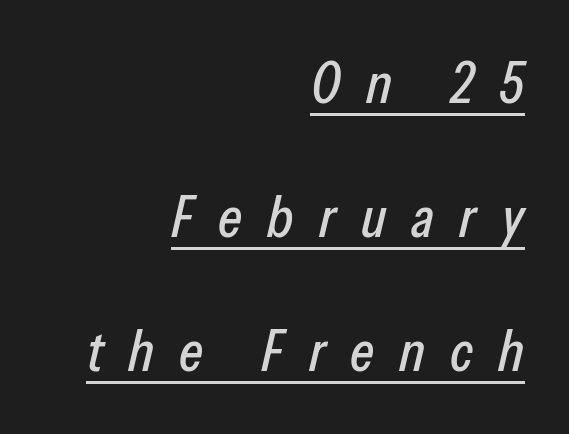
{"italic": "yes", "lean": "right", "slant_degrees": 13, "width": "condensed", "stroke_contrast": "low", "x_height": "medium", "monospaced": "no", "underline": "yes", "align": "right", "line_spacing": "loose", "line_spacing_ratio": 2.31, "letter_spacing": "wide", "letter_spacing_em": 0.43, "glyph_px": 58}
